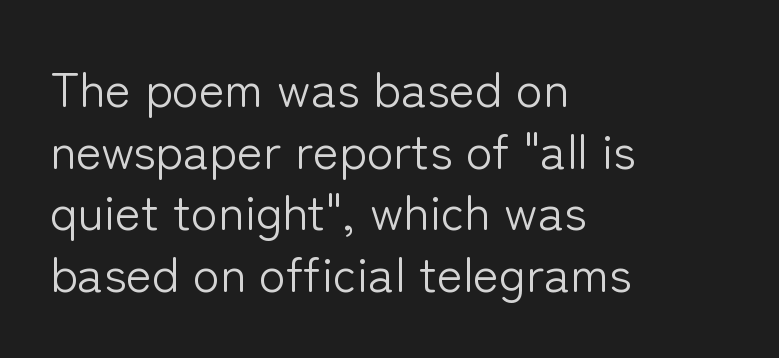
Q: Is the text bold? A: No.
Q: Is the text italic (slanted)? A: No, it is upright.
Q: Is the typeface a serif or a sans-serif typeface? A: Sans-serif.
Q: Is the text underlined? A: No.
Q: How is the paragraph aligned? A: Left-aligned.
Q: Is the spacing between letters normal or unusually wide? A: Normal.
Q: Is the spacing between lines tight, normal or loose? A: Normal.
Q: Width (condensed, normal, or wide)? A: Normal.
Q: Stroke contrast? A: Low.
Q: x-height? A: Medium.
Q: Monospaced? A: No.
